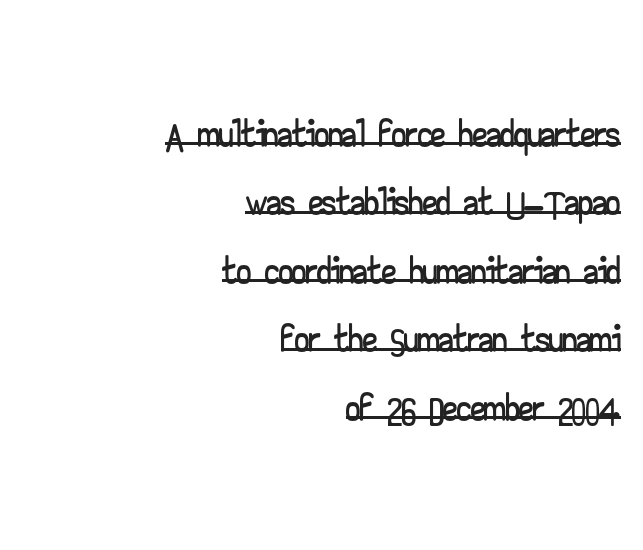
Tracking here is standard; glyphs follow each other at the usual distance. These lines are rendered in a variable-pitch font. The axis of the letterforms is exactly vertical. Does the type have serifs? No, each stem ends abruptly.
